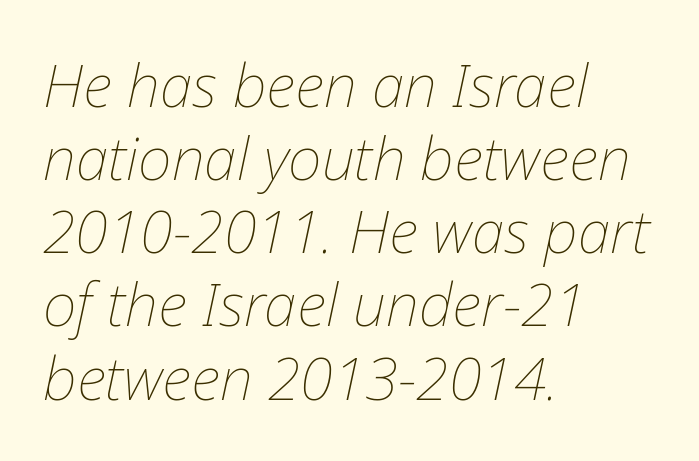
The image shows 59 px thin type, italic (leaning right); set left-aligned, line spacing 1.24x, normal letter spacing, not underlined; low stroke contrast and a medium x-height.
